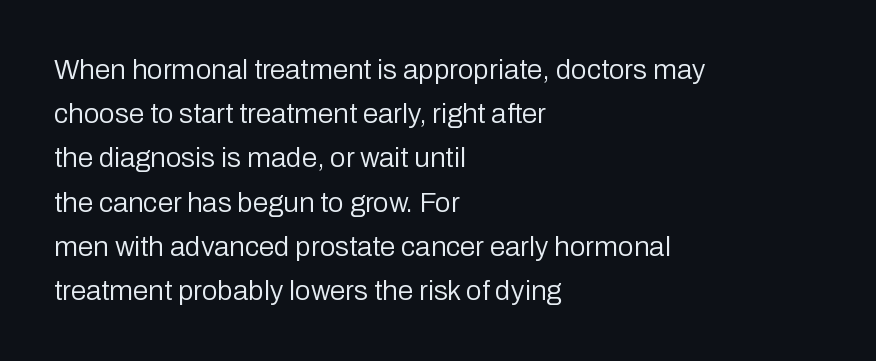
The image shows 28 px regular-weight sans-serif type, upright; set left-aligned, normal line spacing (1.58x), normal letter spacing, not underlined; low stroke contrast and a medium x-height.
